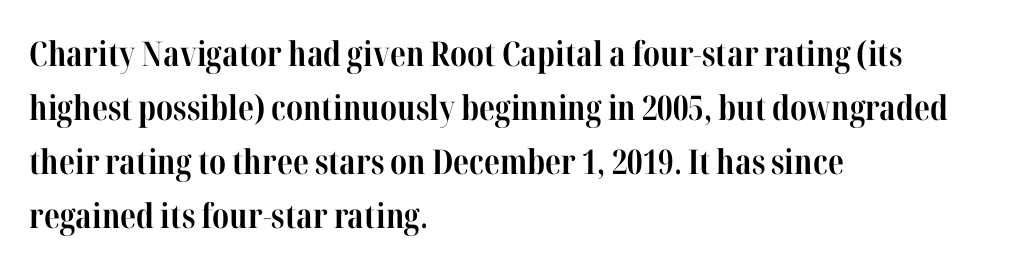
The image shows 34 px bold, condensed serif type, upright; set left-aligned, normal line spacing (1.59x), normal letter spacing, not underlined; high stroke contrast and a medium x-height.
